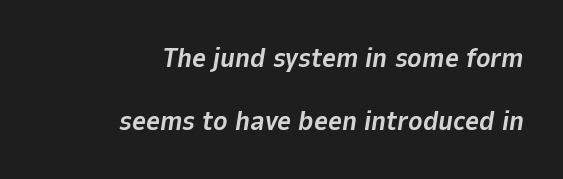
A student would call this right alignment; a typographer would say flush right, rag left. The area under the type is left untouched. Glyph-to-glyph distance matches everyday printed text. The specimen reads as italic at a glance. The face used here has the dense, thick strokes of a bold.
